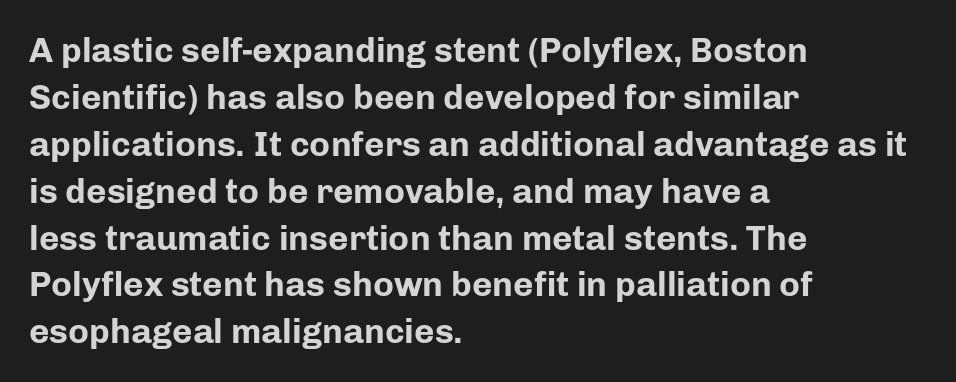
The image shows 35 px bold sans-serif type, upright; set left-aligned, normal line spacing (1.34x), normal letter spacing, not underlined; low stroke contrast and a medium x-height.
